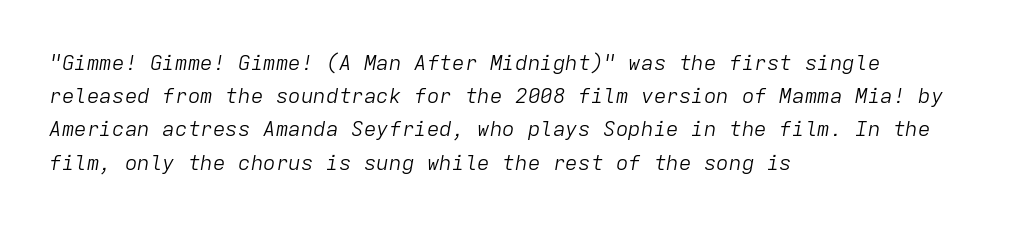
Q: Is the text bold? A: No.
Q: Is the text italic (slanted)? A: Yes, it leans right by about 9 degrees.
Q: Is the text underlined? A: No.
Q: How is the paragraph aligned? A: Left-aligned.
Q: Is the spacing between letters normal or unusually wide? A: Normal.
Q: Is the spacing between lines tight, normal or loose? A: Normal.
